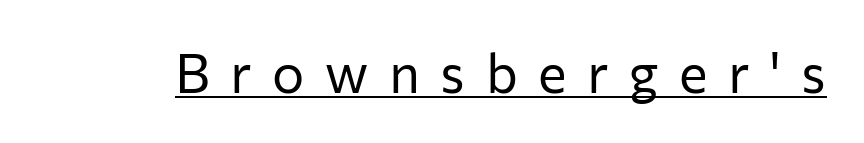
Q: Is the text bold? A: No.
Q: Is the text italic (slanted)? A: No, it is upright.
Q: Is the typeface a serif or a sans-serif typeface? A: Sans-serif.
Q: Is the text underlined? A: Yes.
Q: Is the spacing between letters normal or unusually wide? A: Unusually wide.
Q: Width (condensed, normal, or wide)? A: Normal.
Q: Stroke contrast? A: Low.
Q: x-height? A: Medium.
Q: Monospaced? A: No.
